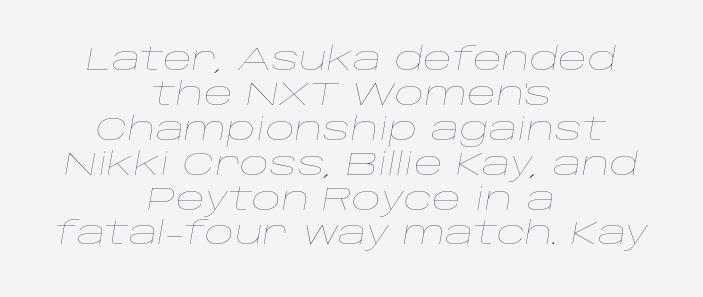
Q: Is the text bold? A: No.
Q: Is the text italic (slanted)? A: Yes, it leans right by about 10 degrees.
Q: Is the text underlined? A: No.
Q: How is the paragraph aligned? A: Centered.
Q: Is the spacing between letters normal or unusually wide? A: Normal.
Q: Is the spacing between lines tight, normal or loose? A: Tight.
Q: Width (condensed, normal, or wide)? A: Wide.
Q: Stroke contrast? A: Low.
Q: x-height? A: Large.
Q: Monospaced? A: No.
